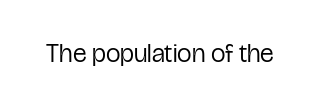
{"italic": "no", "bold": "no", "underline": "no", "letter_spacing": "normal", "letter_spacing_em": 0.0, "glyph_px": 26}
